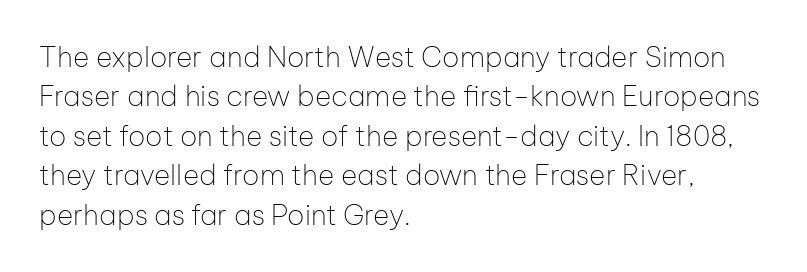
Is this a fixed-width face? No — the glyphs have proportional, varying widths. Alignment: flush left. The passage shown has conventional tracking throughout. Normally led — the rows are evenly, conventionally spaced.
